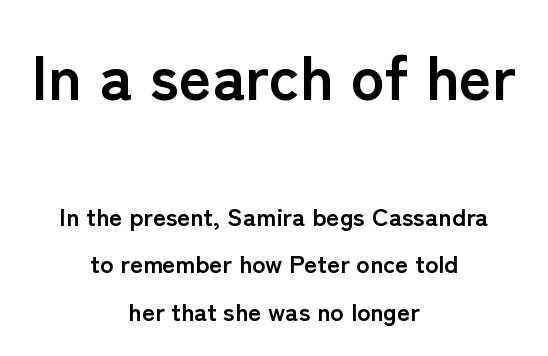
The image shows 63 px semibold sans-serif type, upright; set centered, loose line spacing (1.91x), normal letter spacing, not underlined; the first (top) block is 2.52x larger; low stroke contrast and a medium x-height.
